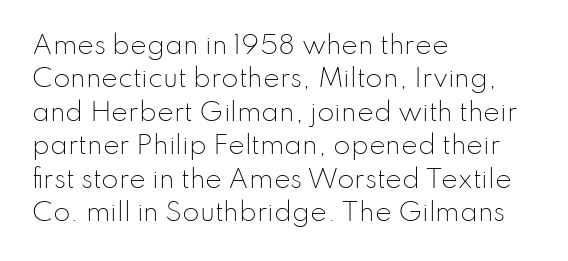
The image shows 25 px text type, upright; set left-aligned, normal line spacing (1.34x), normal letter spacing, not underlined.
